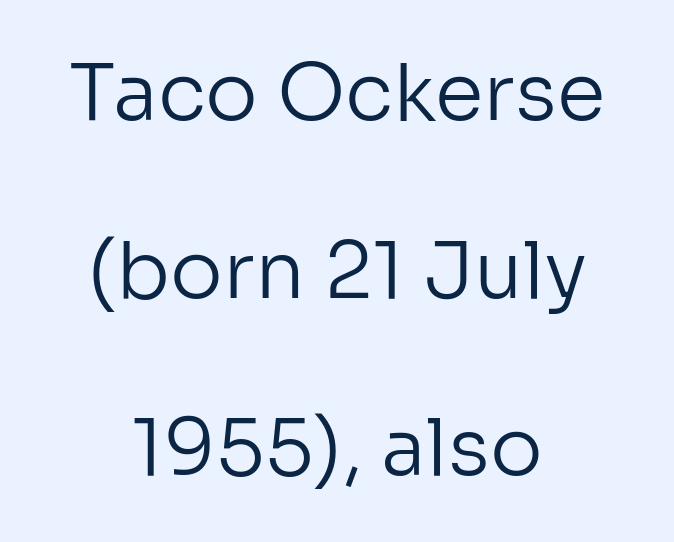
The image shows 79 px regular-weight sans-serif type, upright; set centered, loose line spacing (2.25x), normal letter spacing, not underlined; low stroke contrast and a medium x-height.
